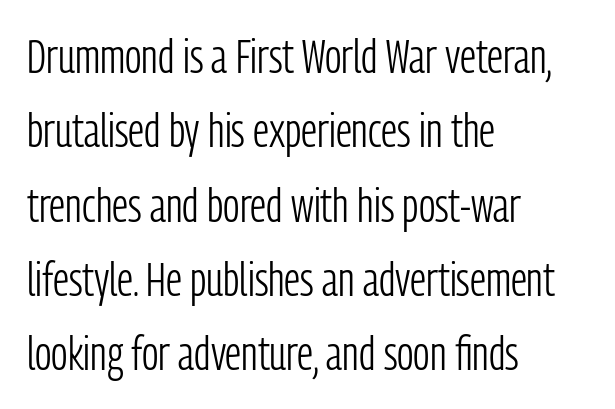
The image shows 47 px light, condensed sans-serif type, upright; set left-aligned, normal line spacing (1.58x), normal letter spacing, not underlined; low stroke contrast and a medium x-height.
